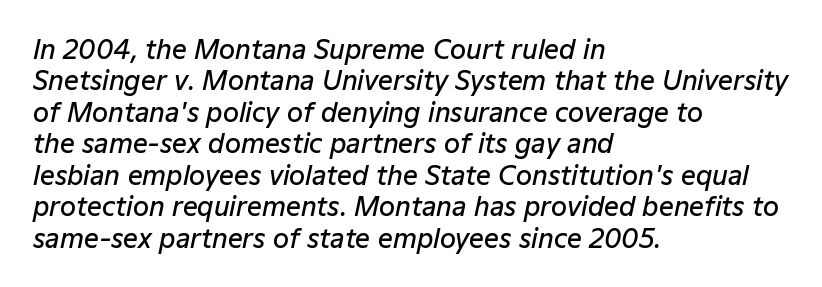
The image shows 26 px text type, italic (leaning right); set left-aligned, line spacing 1.21x, normal letter spacing, not underlined.
